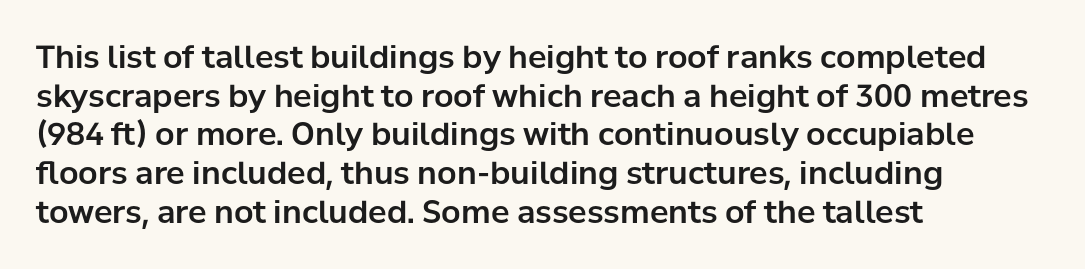
Q: Is the text italic (slanted)? A: No, it is upright.
Q: Is the typeface a serif or a sans-serif typeface? A: Sans-serif.
Q: Is the text underlined? A: No.
Q: How is the paragraph aligned? A: Left-aligned.
Q: Is the spacing between letters normal or unusually wide? A: Normal.
Q: Is the spacing between lines tight, normal or loose? A: Normal.
Q: Width (condensed, normal, or wide)? A: Normal.
Q: Stroke contrast? A: Low.
Q: x-height? A: Medium.
Q: Monospaced? A: No.
